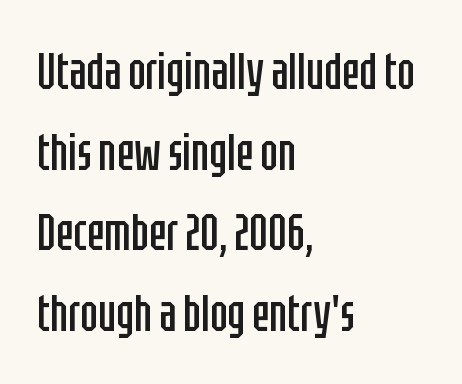
{"serif": "no", "italic": "no", "bold": "no", "weight": "regular", "width": "condensed", "stroke_contrast": "low", "x_height": "large", "monospaced": "no", "underline": "no", "align": "left", "line_spacing": "normal", "line_spacing_ratio": 1.55, "letter_spacing": "normal", "letter_spacing_em": 0.0, "glyph_px": 52}
